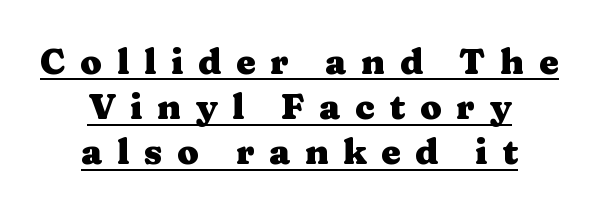
This is underlined copy, the kind a proofreader might mark for attention. Glyph-to-glyph distance is far greater than everyday printed text. What kind of face is this? One with serifs. These lines stack symmetrically, like a column narrowing and widening about its center.
